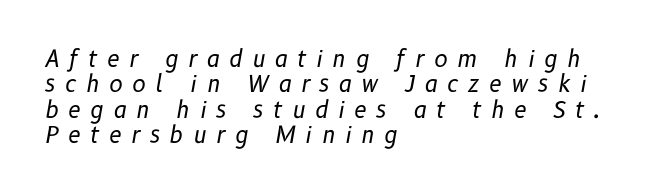
Q: Is the text bold? A: No.
Q: Is the text italic (slanted)? A: Yes, it leans right by about 10 degrees.
Q: Is the text underlined? A: No.
Q: How is the paragraph aligned? A: Left-aligned.
Q: Is the spacing between letters normal or unusually wide? A: Unusually wide.
Q: Is the spacing between lines tight, normal or loose? A: Tight.
